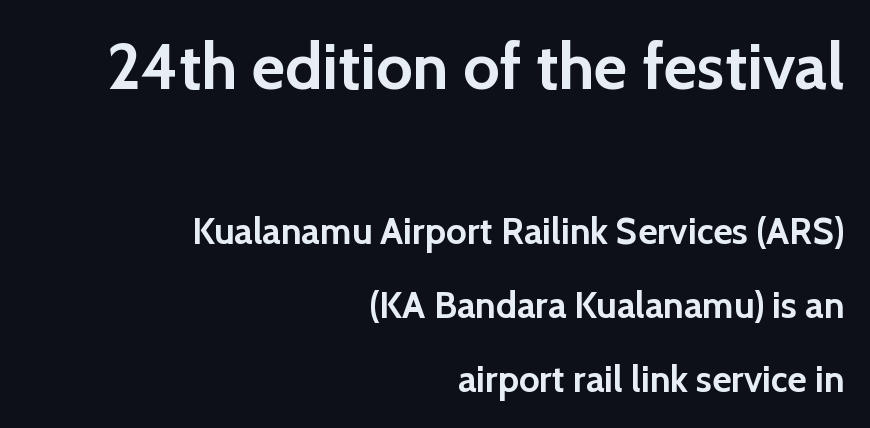
The glyphs in this specimen are sans serif. This sample has the flowing, uneven cadence of proportional lettering. Right-aligned paragraph, ragged on the left. Posture: straight, roman, zero tilt. The face used here appears at its bigger size in the upper chunk. Successive baselines arrive slowly, with a big drop between each.
